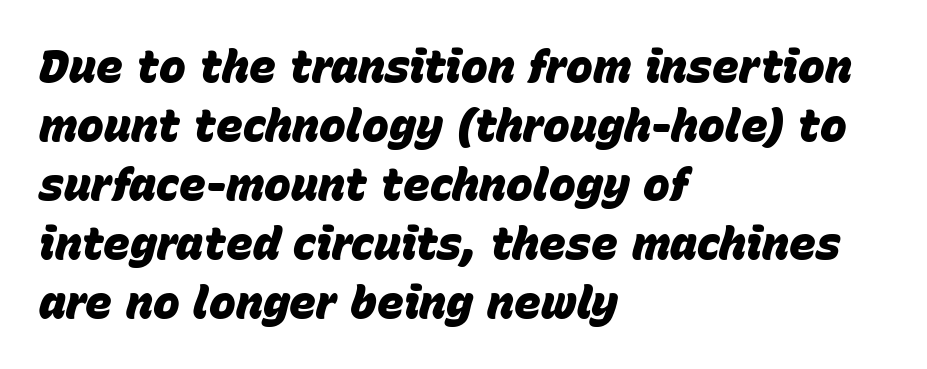
Q: Is the text bold? A: Yes.
Q: Is the text italic (slanted)? A: Yes, it leans right by about 15 degrees.
Q: Is the text underlined? A: No.
Q: How is the paragraph aligned? A: Left-aligned.
Q: Is the spacing between letters normal or unusually wide? A: Normal.
Q: Is the spacing between lines tight, normal or loose? A: Normal.
Q: Width (condensed, normal, or wide)? A: Normal.
Q: Stroke contrast? A: Low.
Q: x-height? A: Large.
Q: Monospaced? A: No.
